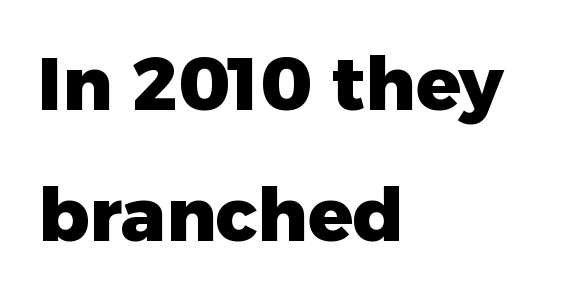
The image shows 74 px heavy sans-serif type, upright; set left-aligned, line spacing 1.77x, normal letter spacing, not underlined; low stroke contrast and a medium x-height.
